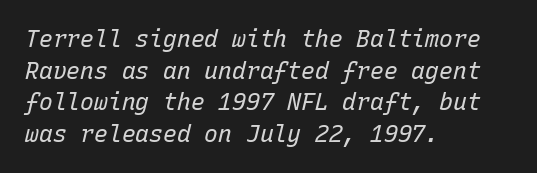
Q: Is the text bold? A: No.
Q: Is the text italic (slanted)? A: Yes, it leans right by about 15 degrees.
Q: Is the text underlined? A: No.
Q: How is the paragraph aligned? A: Left-aligned.
Q: Is the spacing between letters normal or unusually wide? A: Normal.
Q: Is the spacing between lines tight, normal or loose? A: Normal.
